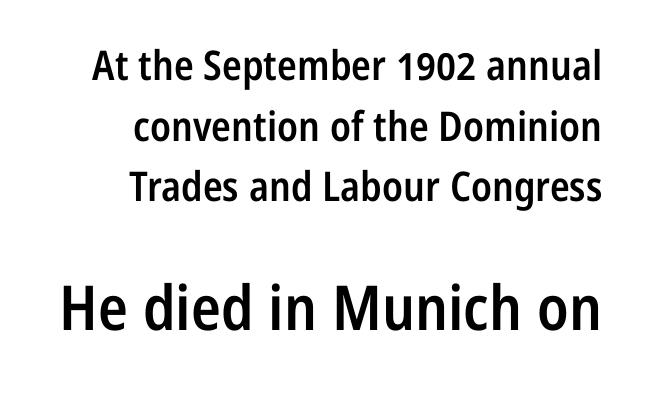
Q: Is the text bold? A: Semi-bold.
Q: Is the text italic (slanted)? A: No, it is upright.
Q: Is the typeface a serif or a sans-serif typeface? A: Sans-serif.
Q: Is the text underlined? A: No.
Q: How is the paragraph aligned? A: Right-aligned.
Q: Is the spacing between letters normal or unusually wide? A: Normal.
Q: Is the spacing between lines tight, normal or loose? A: Normal.
Q: Which block of text is set in a larger size, the first (top) or the second (bottom)? A: The second (bottom) one.
Q: Width (condensed, normal, or wide)? A: Condensed.
Q: Stroke contrast? A: Low.
Q: x-height? A: Medium.
Q: Monospaced? A: No.
